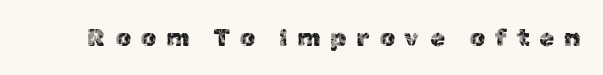
Q: Is the text italic (slanted)? A: No, it is upright.
Q: Is the text underlined? A: No.
Q: Is the spacing between letters normal or unusually wide? A: Unusually wide.
